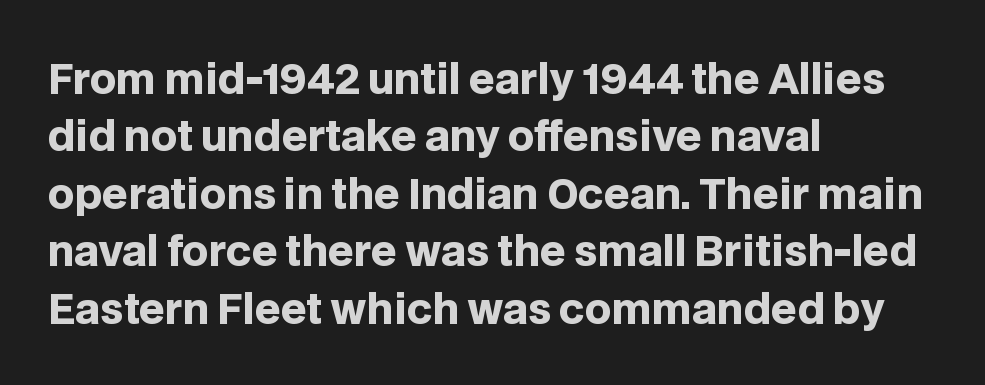
Q: Is the text bold? A: Yes.
Q: Is the text italic (slanted)? A: No, it is upright.
Q: Is the typeface a serif or a sans-serif typeface? A: Sans-serif.
Q: Is the text underlined? A: No.
Q: How is the paragraph aligned? A: Left-aligned.
Q: Is the spacing between letters normal or unusually wide? A: Normal.
Q: Is the spacing between lines tight, normal or loose? A: Normal.
Q: Width (condensed, normal, or wide)? A: Normal.
Q: Stroke contrast? A: Low.
Q: x-height? A: Large.
Q: Monospaced? A: No.
